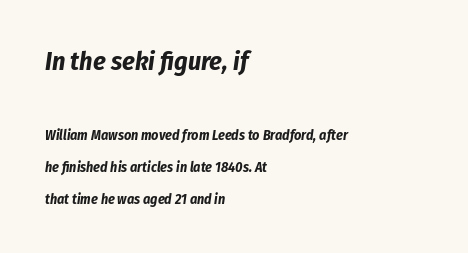
Between these two stacked blocks, the higher one wins on size. Observe the lean: these are italic letterforms. In terms of weight, the rendering is a true, heavy bold. Does the leading feel generous? Absolutely, it's lavish.
